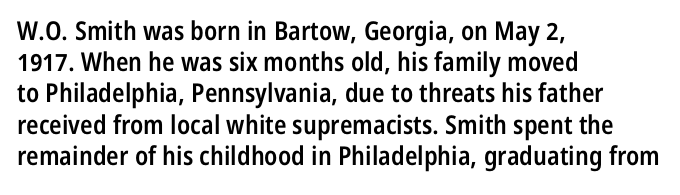
{"italic": "no", "bold": "semi", "underline": "no", "align": "left", "line_spacing_ratio": 1.2, "letter_spacing": "normal", "letter_spacing_em": 0.0, "glyph_px": 26}
